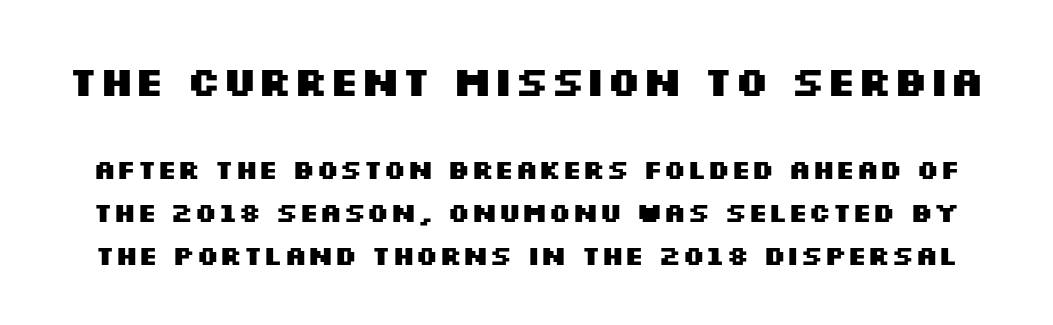
Scale decreases going downward across the two blocks. Notice how the stems are strictly vertical — no italics here. Look at the bottom of the vertical strokes: they stop flat, with no serifs. Glyph-to-glyph distance matches everyday printed text. The passage shown is not underscored anywhere.
